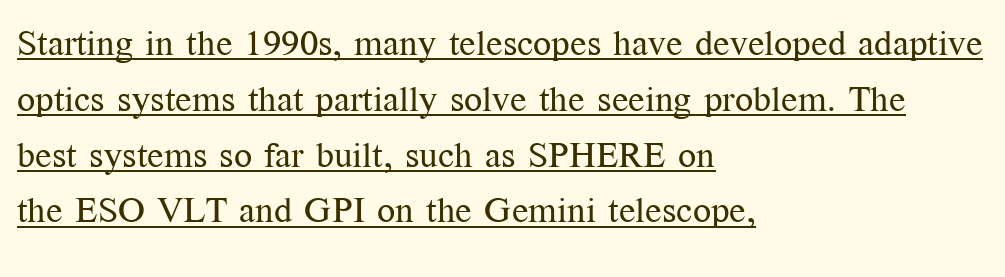
{"serif": "yes", "italic": "no", "bold": "no", "weight": "regular", "width": "normal", "stroke_contrast": "medium", "x_height": "medium", "monospaced": "no", "underline": "yes", "align": "left", "line_spacing": "normal", "line_spacing_ratio": 1.55, "letter_spacing": "normal", "letter_spacing_em": 0.0, "glyph_px": 36}
